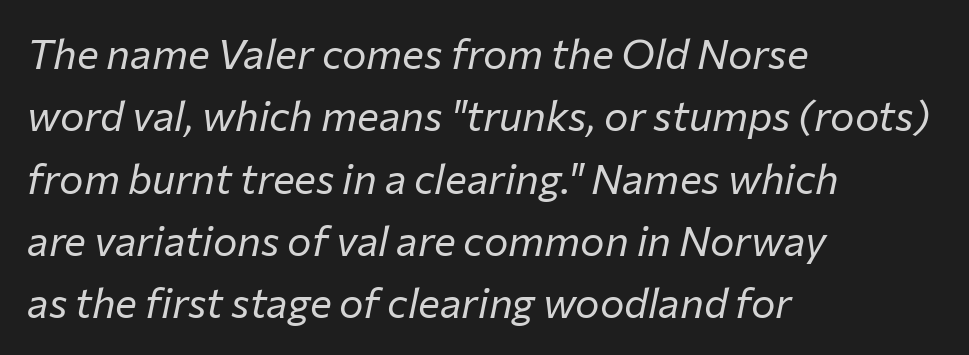
The glyphs are unaccompanied by any horizontal stroke below them. A normal amount of white space separates one row of letters from the next. Italic? Definitely — the glyphs are oblique. The horizontal fit of the characters is conventional and even.
